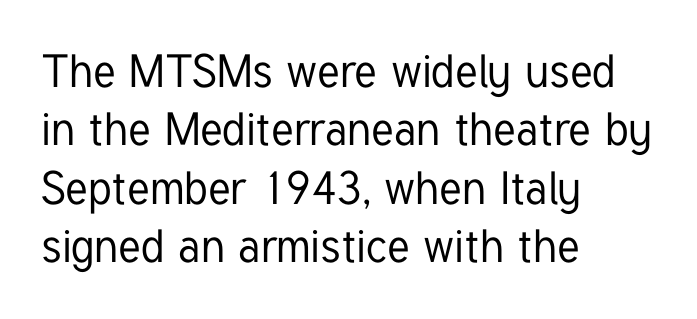
Q: Is the text italic (slanted)? A: No, it is upright.
Q: Is the typeface a serif or a sans-serif typeface? A: Sans-serif.
Q: Is the text underlined? A: No.
Q: How is the paragraph aligned? A: Left-aligned.
Q: Is the spacing between letters normal or unusually wide? A: Normal.
Q: Is the spacing between lines tight, normal or loose? A: Normal.
Q: Width (condensed, normal, or wide)? A: Condensed.
Q: Stroke contrast? A: Low.
Q: x-height? A: Medium.
Q: Monospaced? A: No.
